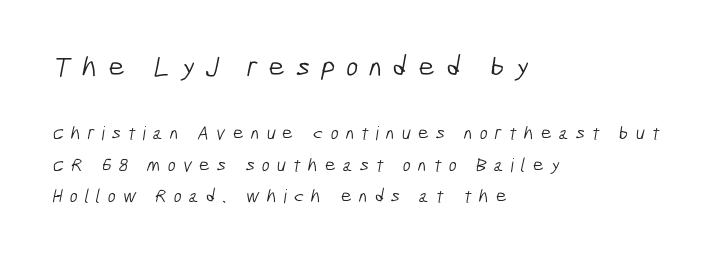
{"serif": "no", "bold": "no", "weight": "light", "width": "condensed", "stroke_contrast": "low", "x_height": "medium", "monospaced": "no", "underline": "no", "align": "left", "line_spacing": "normal", "line_spacing_ratio": 1.66, "letter_spacing": "wide", "letter_spacing_em": 0.37, "larger_block": "first", "size_ratio": 1.53, "glyph_px": 29}
